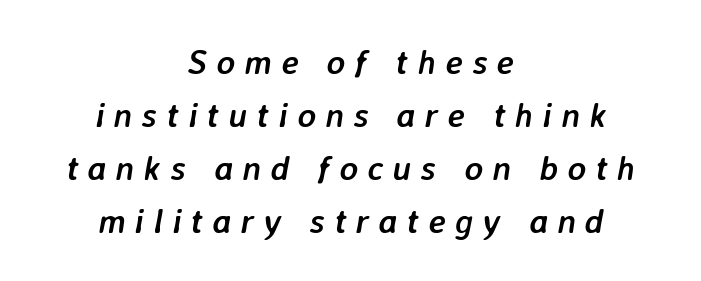
Q: Is the text bold? A: Yes.
Q: Is the text italic (slanted)? A: Yes, it leans right by about 7 degrees.
Q: Is the text underlined? A: No.
Q: How is the paragraph aligned? A: Centered.
Q: Is the spacing between letters normal or unusually wide? A: Unusually wide.
Q: Is the spacing between lines tight, normal or loose? A: Normal.
Q: Width (condensed, normal, or wide)? A: Normal.
Q: Stroke contrast? A: Low.
Q: x-height? A: Medium.
Q: Monospaced? A: No.
